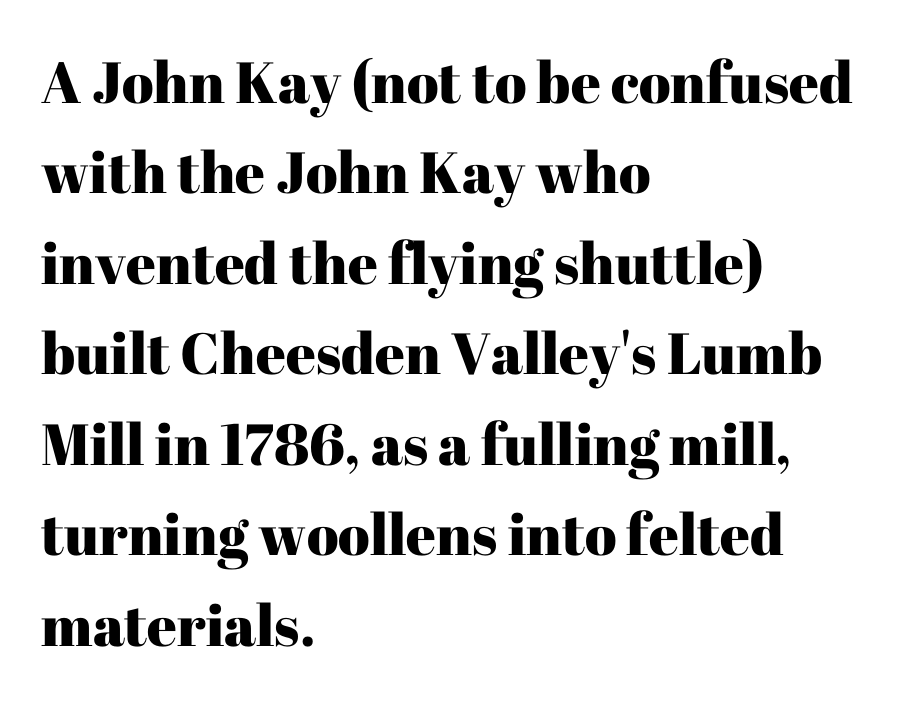
{"serif": "yes", "italic": "no", "width": "normal", "stroke_contrast": "high", "x_height": "medium", "monospaced": "no", "underline": "no", "align": "left", "line_spacing": "normal", "line_spacing_ratio": 1.56, "letter_spacing": "normal", "letter_spacing_em": 0.0, "glyph_px": 58}
